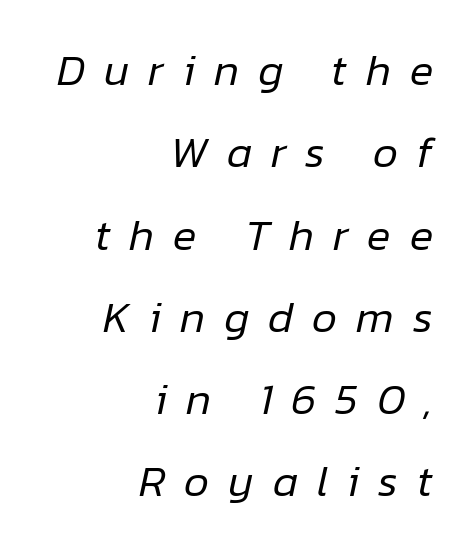
Q: Is the text bold? A: No.
Q: Is the text italic (slanted)? A: Yes, it leans right by about 12 degrees.
Q: Is the text underlined? A: No.
Q: How is the paragraph aligned? A: Right-aligned.
Q: Is the spacing between letters normal or unusually wide? A: Unusually wide.
Q: Width (condensed, normal, or wide)? A: Normal.
Q: Stroke contrast? A: Low.
Q: x-height? A: Medium.
Q: Monospaced? A: No.
